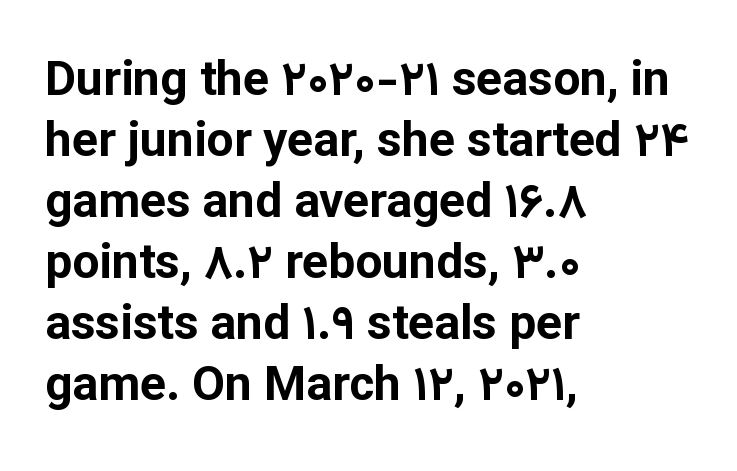
{"serif": "no", "italic": "no", "bold": "yes", "weight": "bold", "width": "normal", "stroke_contrast": "low", "x_height": "medium", "monospaced": "no", "underline": "no", "align": "left", "line_spacing": "normal", "line_spacing_ratio": 1.27, "letter_spacing": "normal", "letter_spacing_em": 0.0, "glyph_px": 48}
